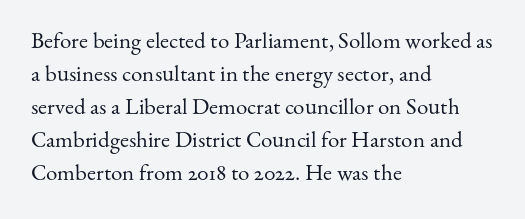
The image shows 23 px text type, upright; set left-aligned, normal line spacing (1.44x), normal letter spacing, not underlined.
